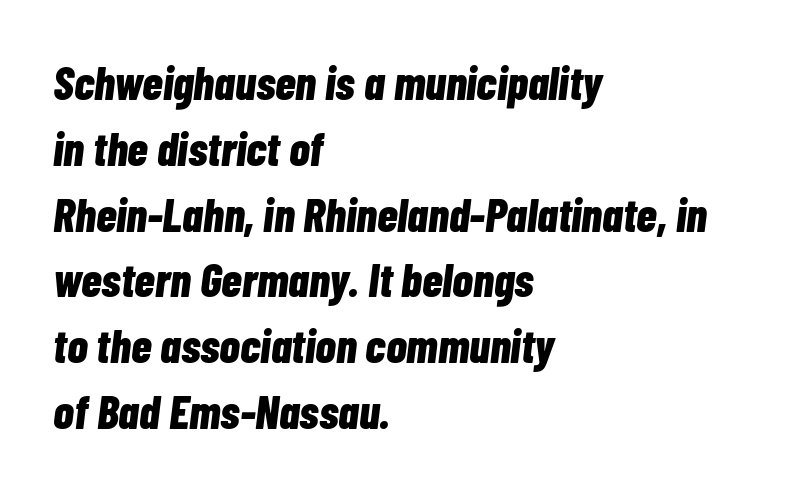
Q: Is the text bold? A: Yes.
Q: Is the text italic (slanted)? A: Yes, it leans right by about 7 degrees.
Q: Is the text underlined? A: No.
Q: How is the paragraph aligned? A: Left-aligned.
Q: Is the spacing between letters normal or unusually wide? A: Normal.
Q: Is the spacing between lines tight, normal or loose? A: Normal.
Q: Width (condensed, normal, or wide)? A: Condensed.
Q: Stroke contrast? A: Low.
Q: x-height? A: Medium.
Q: Monospaced? A: No.
